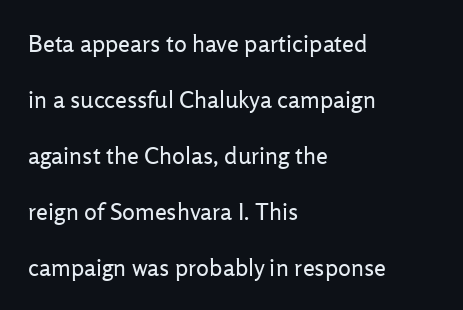
{"italic": "no", "bold": "no", "underline": "no", "align": "left", "line_spacing": "loose", "line_spacing_ratio": 2.33, "letter_spacing": "normal", "letter_spacing_em": 0.0, "glyph_px": 24}
